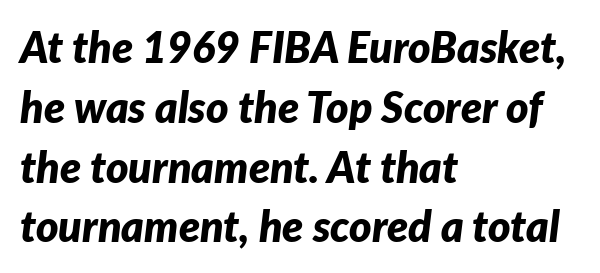
These lines sit exactly where default settings would place them. Plain, unruled lines of type. This sample uses plain, unmodified letter spacing. The letters advance in unequal steps, a hallmark of proportional type. Line beginnings align vertically; line endings do not.
